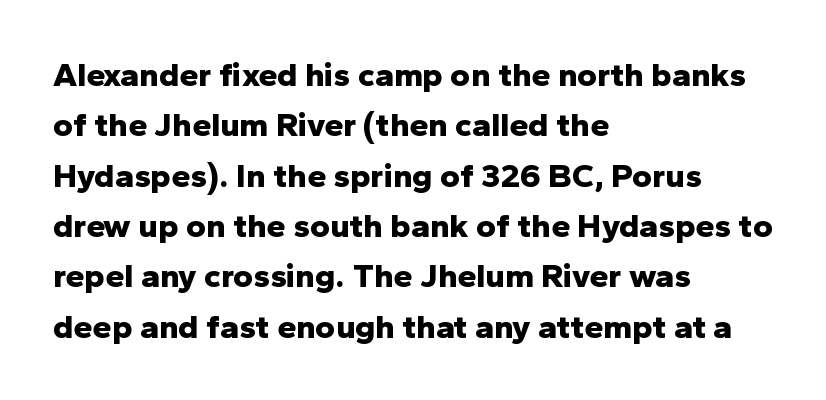
Rendered with straight, roman letterforms. How heavy is the stroke? Heavy — this is a bold. These lines keep a tight, regular rhythm from letter to letter. Which margin do the lines hug? The left one — the right edge is uneven.
